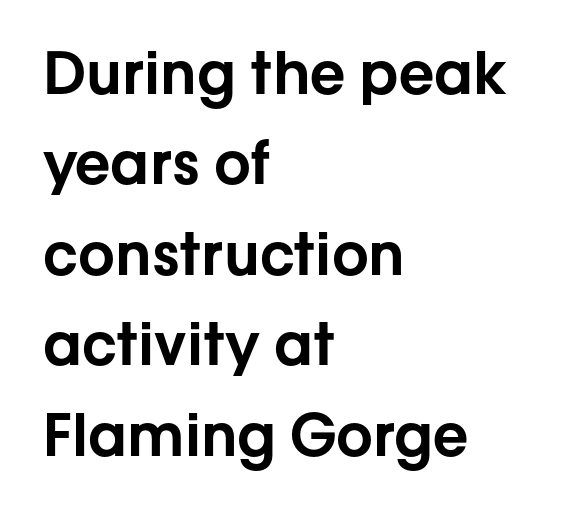
Q: Is the text italic (slanted)? A: No, it is upright.
Q: Is the typeface a serif or a sans-serif typeface? A: Sans-serif.
Q: Is the text underlined? A: No.
Q: How is the paragraph aligned? A: Left-aligned.
Q: Is the spacing between letters normal or unusually wide? A: Normal.
Q: Is the spacing between lines tight, normal or loose? A: Normal.
Q: Width (condensed, normal, or wide)? A: Normal.
Q: Stroke contrast? A: Low.
Q: x-height? A: Medium.
Q: Monospaced? A: No.
